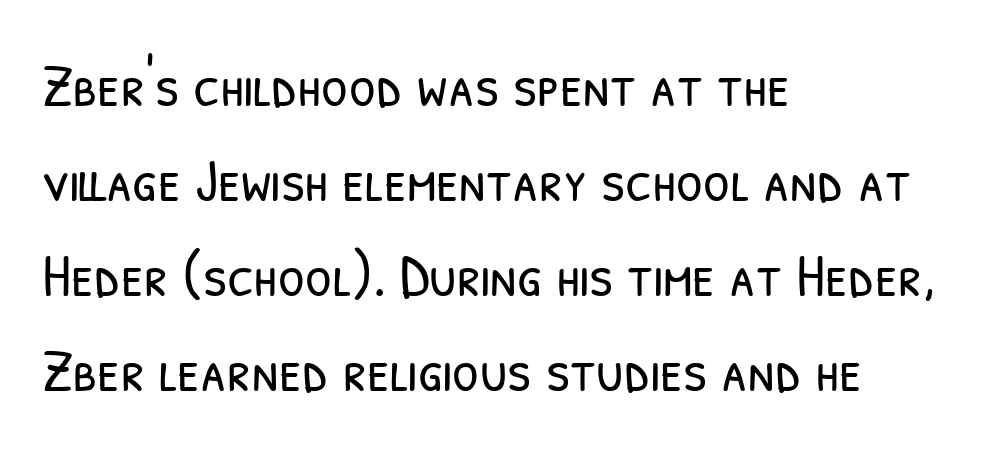
{"serif": "no", "bold": "no", "weight": "light", "width": "condensed", "stroke_contrast": "low", "x_height": "medium", "monospaced": "no", "underline": "no", "align": "left", "line_spacing": "normal", "line_spacing_ratio": 1.56, "letter_spacing": "normal", "letter_spacing_em": 0.0, "glyph_px": 61}
